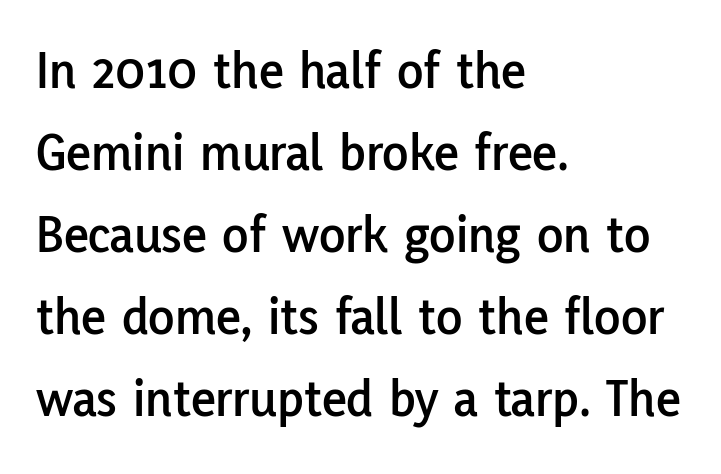
The image shows 54 px sans-serif type, upright; set left-aligned, normal line spacing (1.52x), normal letter spacing, not underlined; low stroke contrast and a medium x-height.
